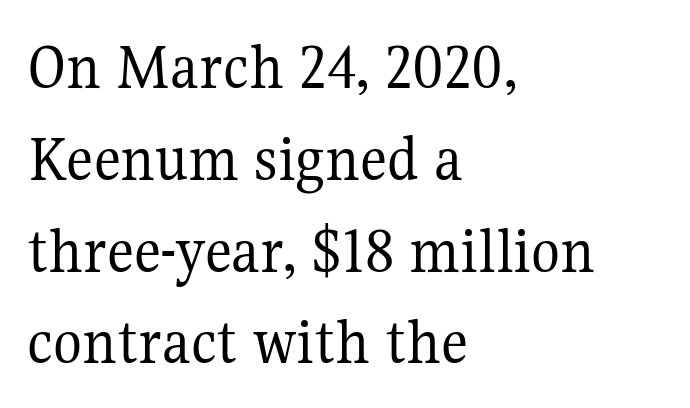
Q: Is the text bold? A: No.
Q: Is the text italic (slanted)? A: No, it is upright.
Q: Is the typeface a serif or a sans-serif typeface? A: Serif.
Q: Is the text underlined? A: No.
Q: How is the paragraph aligned? A: Left-aligned.
Q: Is the spacing between letters normal or unusually wide? A: Normal.
Q: Is the spacing between lines tight, normal or loose? A: Normal.
Q: Width (condensed, normal, or wide)? A: Normal.
Q: Stroke contrast? A: Medium.
Q: x-height? A: Medium.
Q: Monospaced? A: No.
